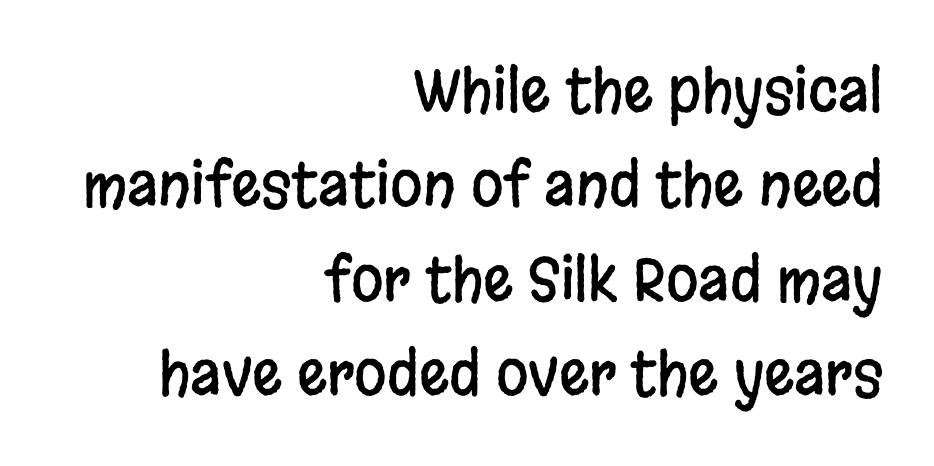
The image shows 59 px condensed sans-serif type, upright; set right-aligned, normal line spacing (1.6x), normal letter spacing, not underlined; low stroke contrast and a large x-height.
